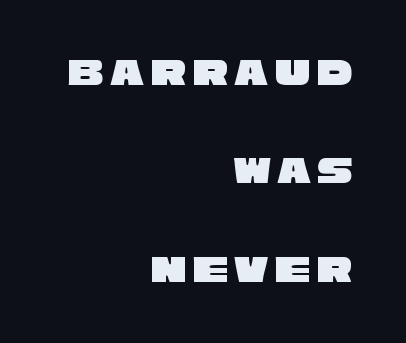
Q: Is the typeface a serif or a sans-serif typeface? A: Sans-serif.
Q: Is the text underlined? A: No.
Q: How is the paragraph aligned? A: Right-aligned.
Q: Is the spacing between lines tight, normal or loose? A: Loose.
Q: Width (condensed, normal, or wide)? A: Wide.
Q: Stroke contrast? A: Low.
Q: x-height? A: Large.
Q: Monospaced? A: No.
